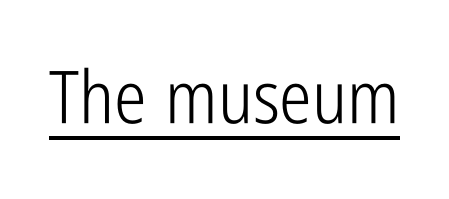
Q: Is the text bold? A: No.
Q: Is the text italic (slanted)? A: No, it is upright.
Q: Is the typeface a serif or a sans-serif typeface? A: Sans-serif.
Q: Is the text underlined? A: Yes.
Q: Is the spacing between letters normal or unusually wide? A: Normal.
Q: Width (condensed, normal, or wide)? A: Condensed.
Q: Stroke contrast? A: Low.
Q: x-height? A: Medium.
Q: Monospaced? A: No.
